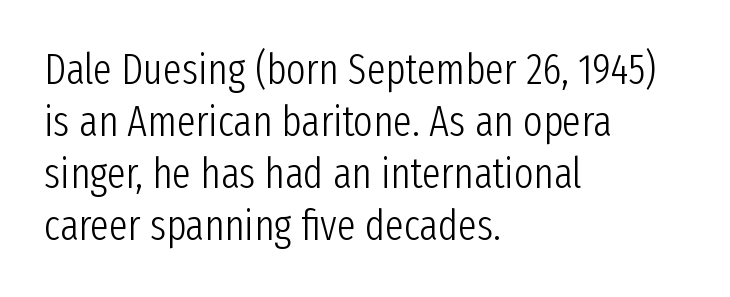
{"serif": "no", "italic": "no", "bold": "no", "weight": "light", "width": "condensed", "stroke_contrast": "low", "x_height": "medium", "monospaced": "no", "underline": "no", "align": "left", "line_spacing_ratio": 1.24, "letter_spacing": "normal", "letter_spacing_em": 0.0, "glyph_px": 42}
